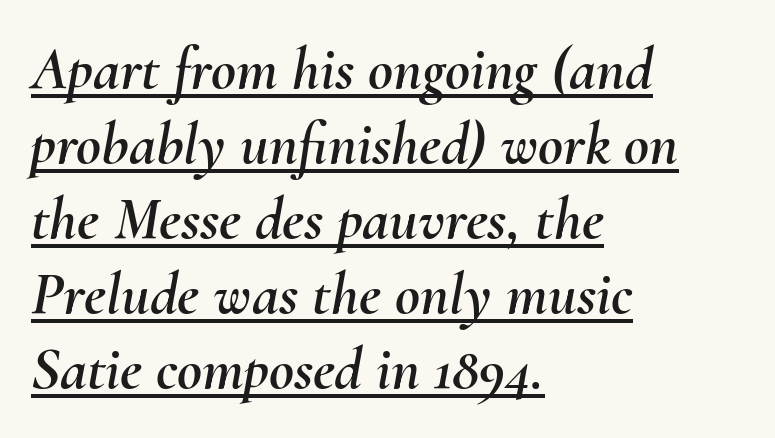
The image shows 61 px text type, italic (leaning right); set left-aligned, line spacing 1.23x, normal letter spacing, underlined; medium stroke contrast and a small x-height.
